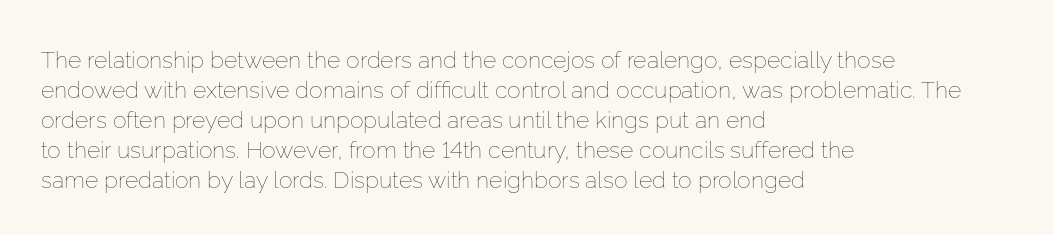
The image shows 23 px text type, upright; set left-aligned, normal line spacing (1.3x), normal letter spacing, not underlined.
